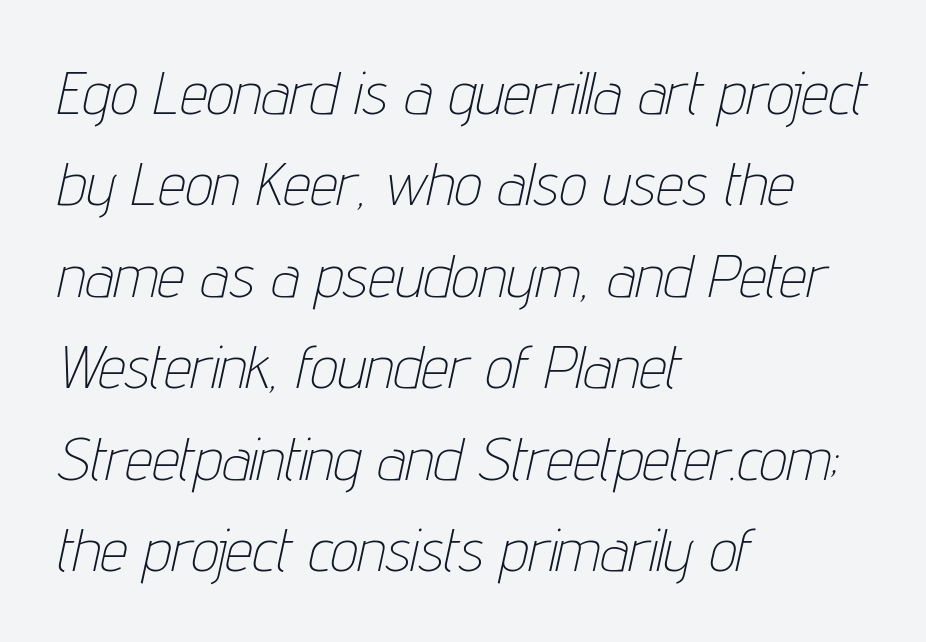
These lines are rendered in a variable-pitch font. Anything drawn beneath the words? Only blank space. The passage shown has conventional tracking throughout. The axis of the letterforms is tilted away from vertical. Whoever set this chose a conventional vertical rhythm. The typeface has the unassuming heft of standard copy or less.
